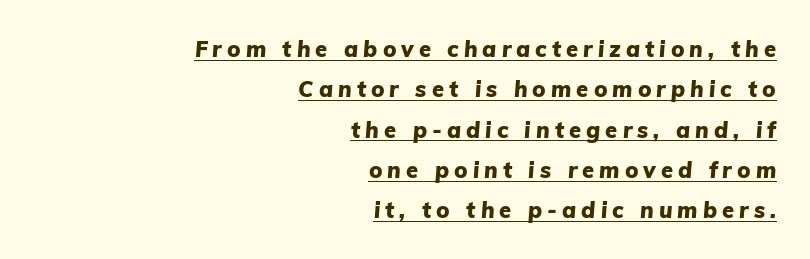
The image shows 22 px bold type, italic (leaning right); set right-aligned, line spacing 1.83x, unusually wide letter spacing (+0.23 em), underlined.
